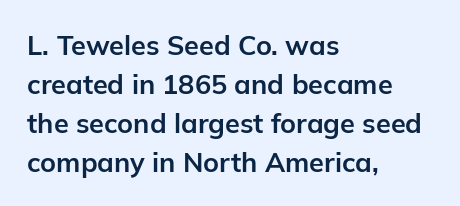
{"italic": "no", "bold": "yes", "underline": "no", "align": "left", "line_spacing": "normal", "line_spacing_ratio": 1.44, "letter_spacing": "normal", "letter_spacing_em": 0.0, "glyph_px": 27}
